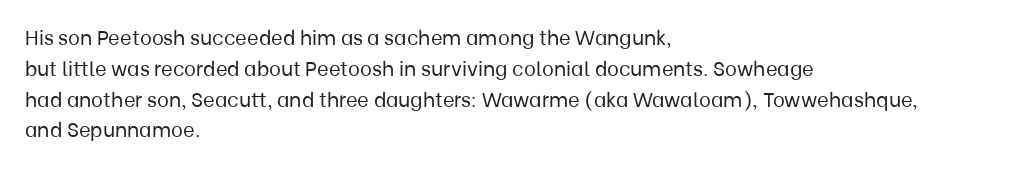
{"italic": "no", "bold": "no", "underline": "no", "align": "left", "line_spacing": "normal", "line_spacing_ratio": 1.54, "letter_spacing": "normal", "letter_spacing_em": 0.0, "glyph_px": 20}
